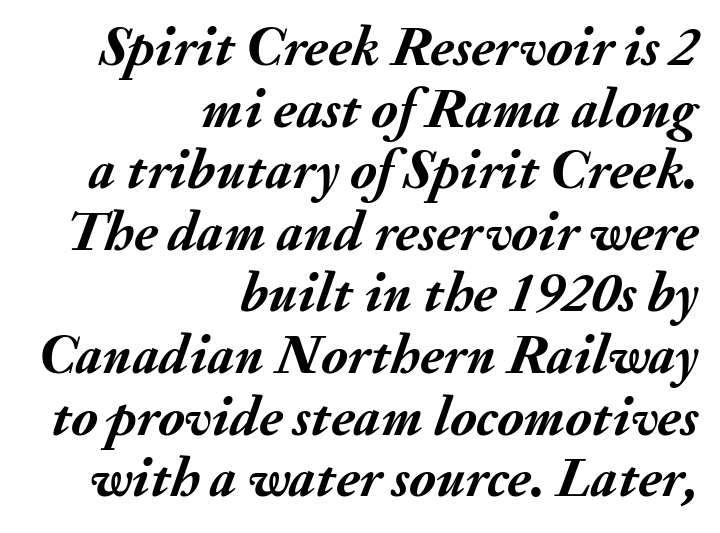
Q: Is the text bold? A: Yes.
Q: Is the text italic (slanted)? A: Yes, it leans right by about 20 degrees.
Q: Is the text underlined? A: No.
Q: How is the paragraph aligned? A: Right-aligned.
Q: Is the spacing between letters normal or unusually wide? A: Normal.
Q: Is the spacing between lines tight, normal or loose? A: Tight.
Q: Width (condensed, normal, or wide)? A: Normal.
Q: Stroke contrast? A: Medium.
Q: x-height? A: Small.
Q: Monospaced? A: No.
